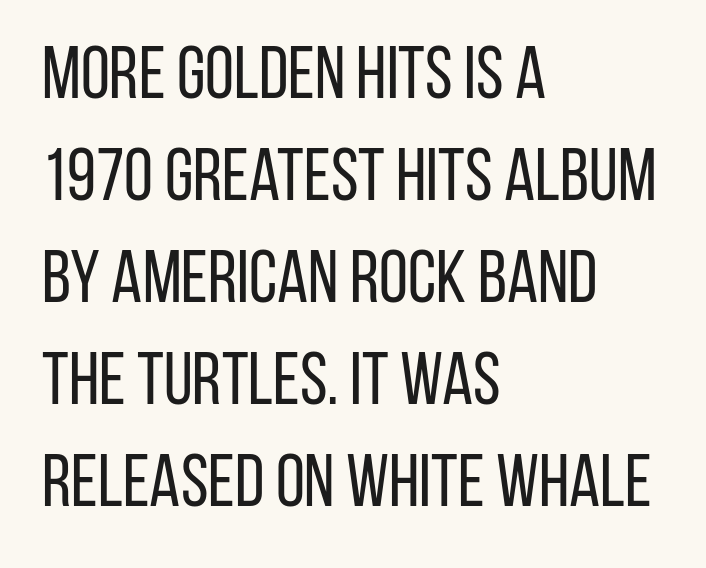
Q: Is the text bold? A: No.
Q: Is the text italic (slanted)? A: No, it is upright.
Q: Is the typeface a serif or a sans-serif typeface? A: Sans-serif.
Q: Is the text underlined? A: No.
Q: How is the paragraph aligned? A: Left-aligned.
Q: Is the spacing between letters normal or unusually wide? A: Normal.
Q: Is the spacing between lines tight, normal or loose? A: Normal.
Q: Width (condensed, normal, or wide)? A: Condensed.
Q: Stroke contrast? A: Low.
Q: x-height? A: Large.
Q: Monospaced? A: No.
